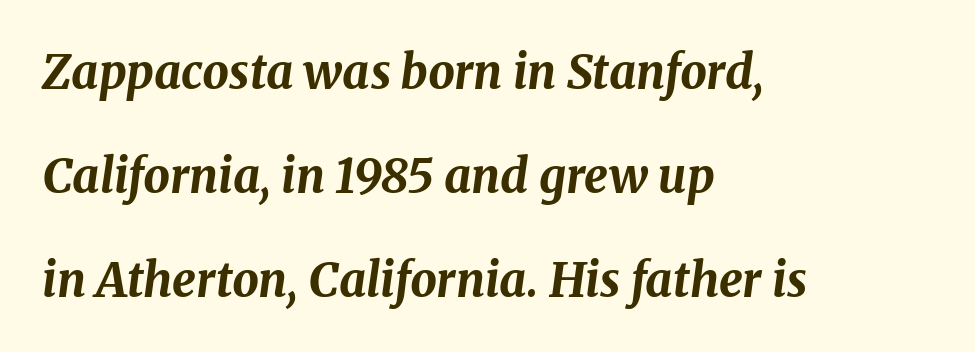
Only glyphs here, with clear space below each row. Letter spacing: default. Typesetter's note: full bold, strokes at maximum text heaviness. This rendering uses left alignment, leaving the right contour irregular.
